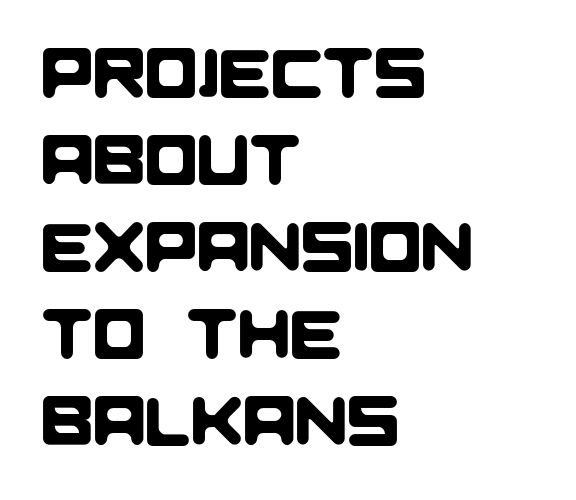
Q: Is the typeface a serif or a sans-serif typeface? A: Sans-serif.
Q: Is the text underlined? A: No.
Q: How is the paragraph aligned? A: Left-aligned.
Q: Is the spacing between letters normal or unusually wide? A: Normal.
Q: Is the spacing between lines tight, normal or loose? A: Normal.
Q: Width (condensed, normal, or wide)? A: Normal.
Q: Stroke contrast? A: Low.
Q: x-height? A: Large.
Q: Monospaced? A: No.
